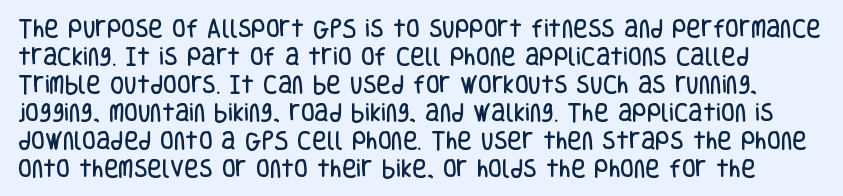
The image shows 20 px text type, upright; set normal line spacing (1.4x), normal letter spacing, not underlined.
